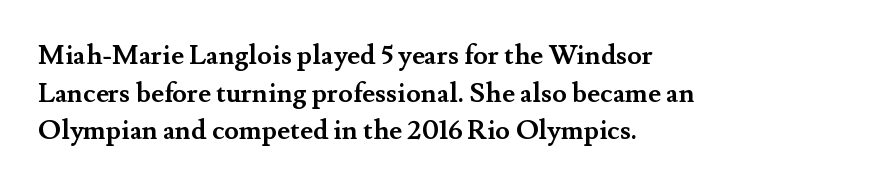
{"italic": "no", "bold": "yes", "underline": "no", "align": "left", "line_spacing": "normal", "line_spacing_ratio": 1.39, "letter_spacing": "normal", "letter_spacing_em": 0.0, "glyph_px": 27}
